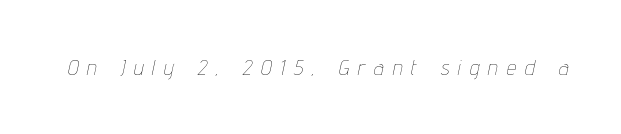
The strip under each line holds only bare page. A quiet, ordinary-to-light weight characterises the typeface. Characters are canted at an angle relative to the baseline's perpendicular. The face used here is rendered with a markedly widened letterfit.
